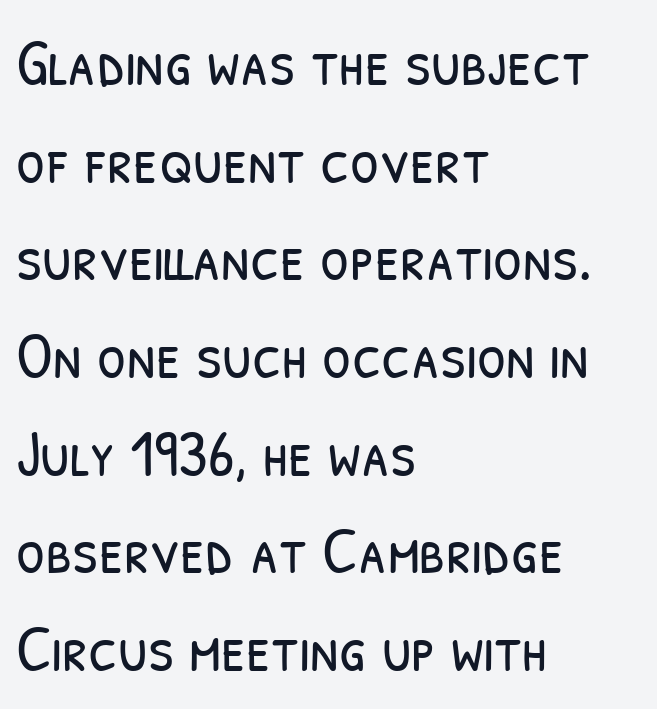
{"serif": "no", "bold": "no", "weight": "light", "width": "condensed", "stroke_contrast": "low", "x_height": "medium", "monospaced": "no", "underline": "no", "align": "left", "line_spacing": "normal", "line_spacing_ratio": 1.48, "letter_spacing": "normal", "letter_spacing_em": 0.0, "glyph_px": 66}
